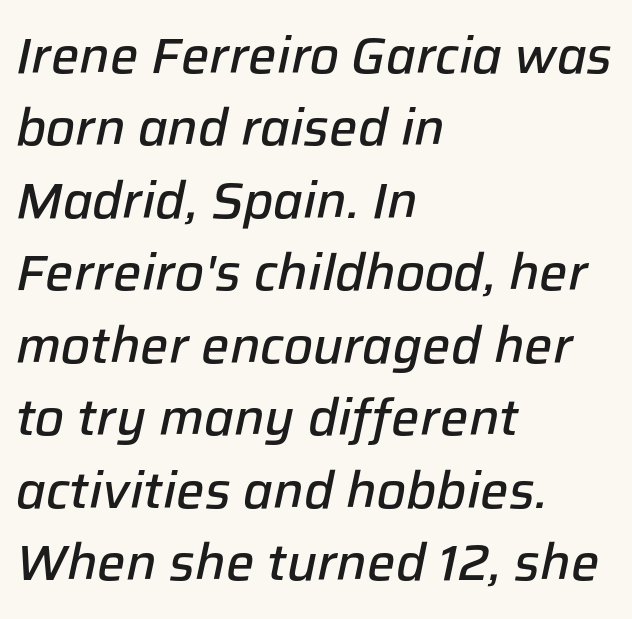
The image shows 50 px semibold type, italic (leaning right); set left-aligned, normal line spacing (1.45x), normal letter spacing, not underlined; low stroke contrast and a medium x-height.
